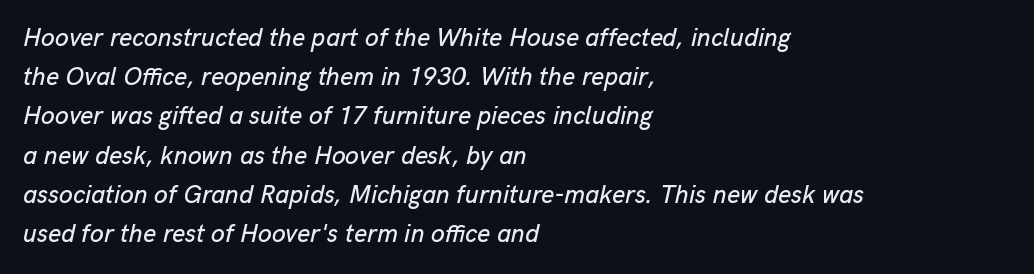
Q: Is the text italic (slanted)? A: Yes, it leans right by about 13 degrees.
Q: Is the text underlined? A: No.
Q: How is the paragraph aligned? A: Left-aligned.
Q: Is the spacing between letters normal or unusually wide? A: Normal.
Q: Is the spacing between lines tight, normal or loose? A: Normal.
